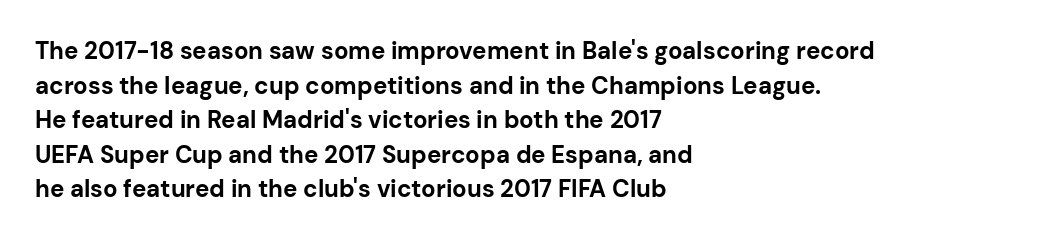
Q: Is the text bold? A: Yes.
Q: Is the text italic (slanted)? A: No, it is upright.
Q: Is the text underlined? A: No.
Q: How is the paragraph aligned? A: Left-aligned.
Q: Is the spacing between letters normal or unusually wide? A: Normal.
Q: Is the spacing between lines tight, normal or loose? A: Normal.
